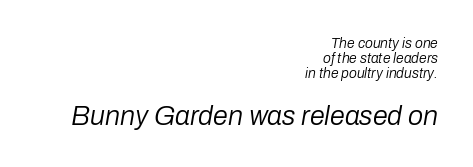
Short and long lines alike share a common ending point at right. The line texture is even and compact thanks to regular tracking. You get the small type first, then a jump to larger type. This sample trades vertical openness for compactness between lines. Observe the lean: these are italic letterforms. Stroke thickness stays within the range of a standard reading face or lighter.
